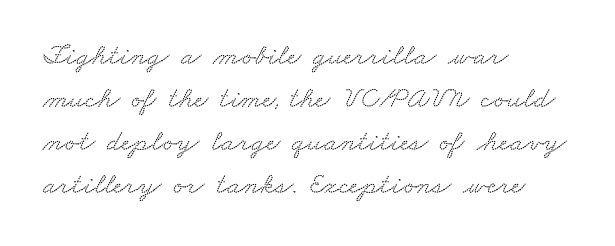
The image shows 30 px wide serif type; set left-aligned, normal line spacing (1.43x), normal letter spacing, not underlined; low stroke contrast and a small x-height.
